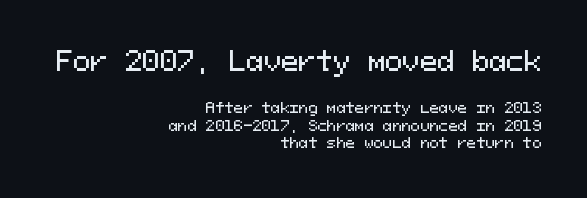
The image shows 26 px text type, upright; set right-aligned, normal line spacing (1.27x), normal letter spacing, not underlined; the first (top) block is 1.86x larger.
